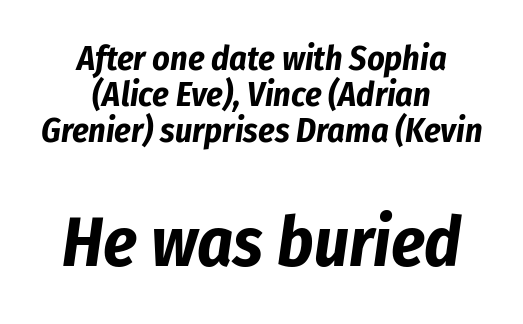
You could call the tracking neutral — neither tight nor loose. You'd pick this weight for a headline — it's a proper bold. Varying glyph widths throughout — classic text-font behaviour. Line spacing here is tight. The gap between lines stays unmarked. Compared with a flush-left layout, this one balances lines on the center instead.
